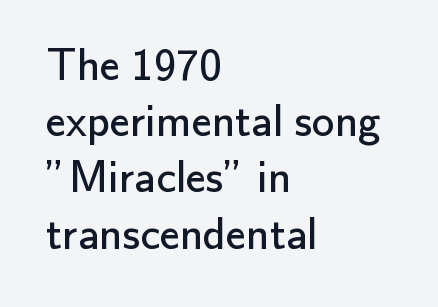
Q: Is the text bold? A: No.
Q: Is the text italic (slanted)? A: No, it is upright.
Q: Is the typeface a serif or a sans-serif typeface? A: Sans-serif.
Q: Is the text underlined? A: No.
Q: How is the paragraph aligned? A: Left-aligned.
Q: Is the spacing between letters normal or unusually wide? A: Normal.
Q: Is the spacing between lines tight, normal or loose? A: Normal.
Q: Width (condensed, normal, or wide)? A: Normal.
Q: Stroke contrast? A: Low.
Q: x-height? A: Small.
Q: Monospaced? A: No.
